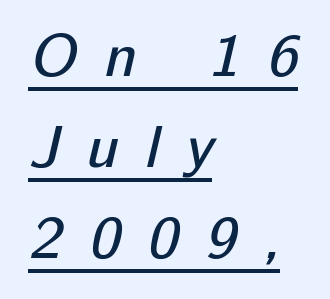
Leftover space on each line is placed entirely after the last word. This sample carries an underscore along the baseline area. The rendering inserts visible extra space after every character. A normal amount of white space separates one row of letters from the next.
